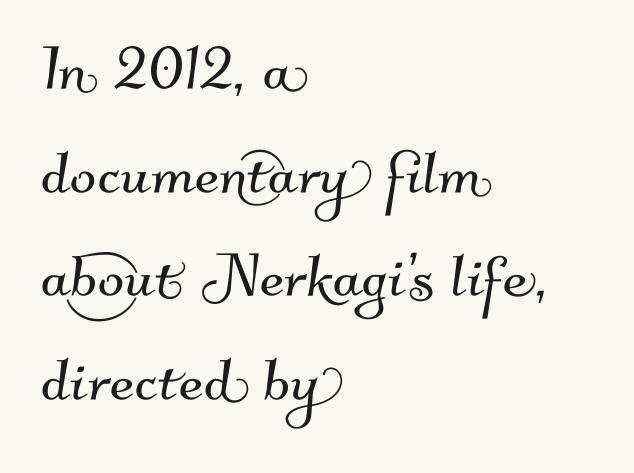
A typesetter would call this proportional, since set widths differ per character. Is there much room between lines? A standard amount, neither cramped nor airy. Tracking here is standard; glyphs follow each other at the usual distance. Line beginnings align vertically; line endings do not. The type family on display is of the sans-serif kind. The string is rendered with underlining switched off.
